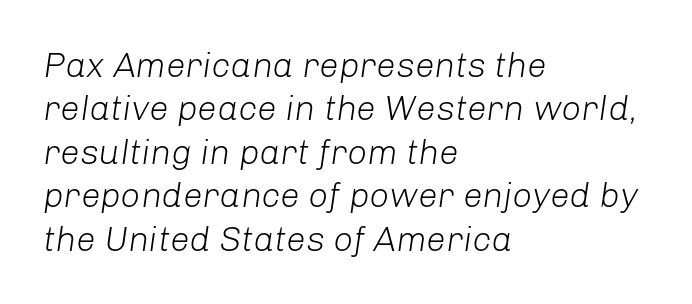
The image shows 35 px light type, italic (leaning right); set left-aligned, line spacing 1.24x, normal letter spacing, not underlined; low stroke contrast and a medium x-height.
